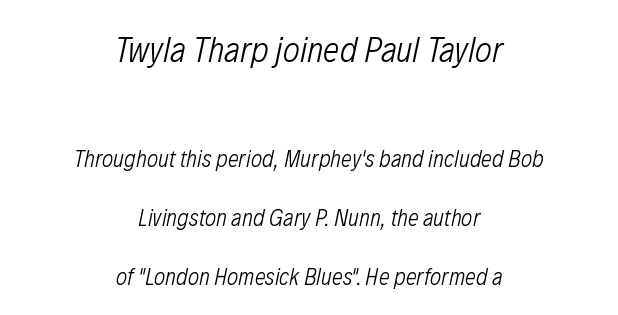
The image shows 36 px light, condensed type, italic (leaning right); set centered, loose line spacing (2.45x), normal letter spacing, not underlined; the first (top) block is 1.5x larger; low stroke contrast and a medium x-height.
